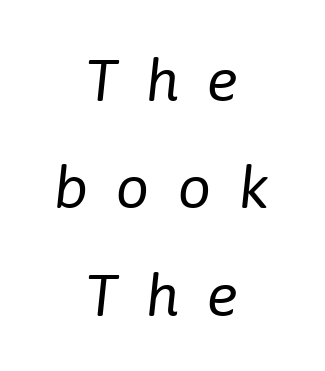
The image shows 59 px regular-weight type, italic (leaning right); set centered, line spacing 1.82x, unusually wide letter spacing (+0.47 em), not underlined; low stroke contrast and a medium x-height.
